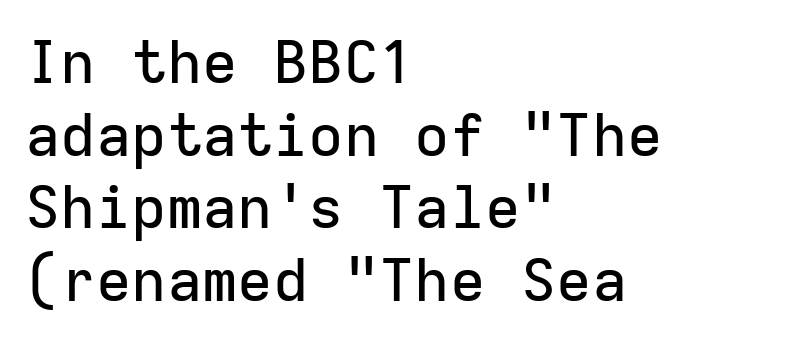
Does the copy run flush right? No — it runs flush left. Type style note: lacks serifs. This is the regular roman posture of the typeface. Note the uniform advance width — an 'i' takes as much space as an 'm'. Each row of text sits above clean, open space.
